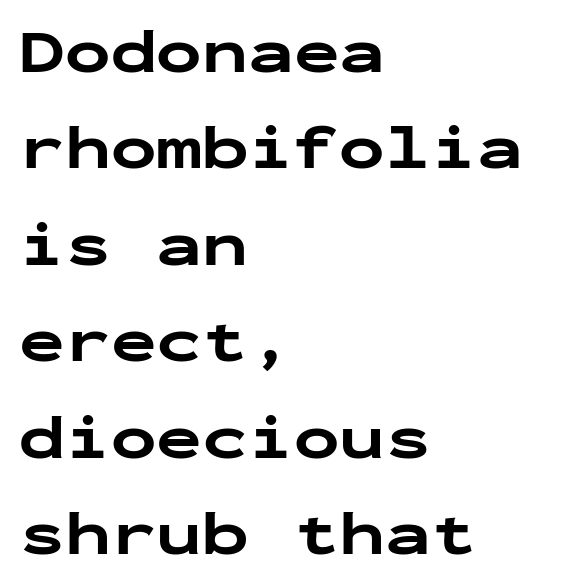
Q: Is the text bold? A: Yes.
Q: Is the text italic (slanted)? A: No, it is upright.
Q: Is the typeface a serif or a sans-serif typeface? A: Sans-serif.
Q: Is the text underlined? A: No.
Q: How is the paragraph aligned? A: Left-aligned.
Q: Is the spacing between letters normal or unusually wide? A: Normal.
Q: Is the spacing between lines tight, normal or loose? A: Normal.
Q: Width (condensed, normal, or wide)? A: Wide.
Q: Stroke contrast? A: Low.
Q: x-height? A: Medium.
Q: Monospaced? A: Yes.
